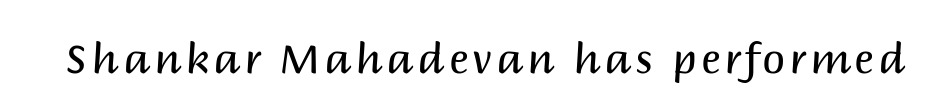
{"serif": "no", "bold": "no", "weight": "regular", "width": "normal", "stroke_contrast": "medium", "x_height": "large", "monospaced": "no", "underline": "no", "glyph_px": 41}
